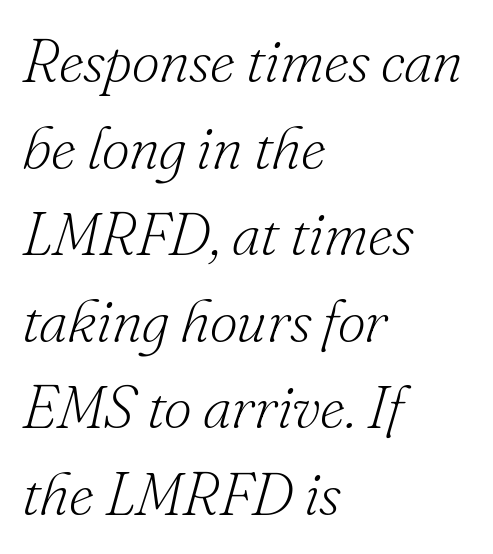
The image shows 61 px light serif type, italic (leaning right); set left-aligned, normal line spacing (1.42x), normal letter spacing, not underlined; low stroke contrast and a small x-height.
